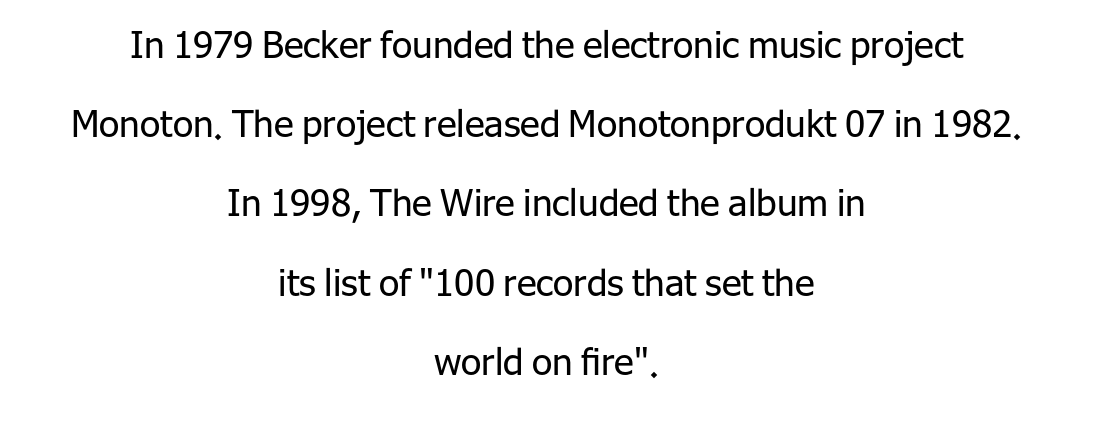
{"serif": "no", "italic": "no", "bold": "no", "weight": "regular", "width": "normal", "stroke_contrast": "low", "x_height": "medium", "monospaced": "no", "underline": "no", "align": "center", "line_spacing": "loose", "line_spacing_ratio": 2.14, "letter_spacing": "normal", "letter_spacing_em": 0.0, "glyph_px": 37}
